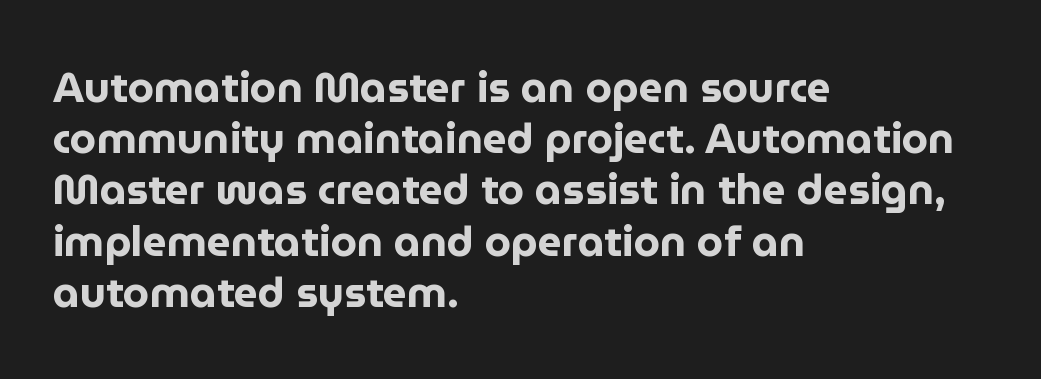
The passage is arranged the way most books set body copy — flush left. Nobody drew a line under any word here. Summary of weight: heavy, a full bold. Typographically, this falls in the sans-serif category. Italic? Not at all — the glyphs are vertical.
